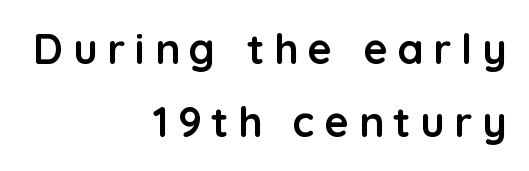
The image shows 42 px semibold sans-serif type, upright; set right-aligned, line spacing 1.74x, unusually wide letter spacing (+0.23 em), not underlined; low stroke contrast and a medium x-height.
